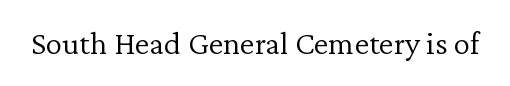
The image shows 33 px light serif type, upright; set normal letter spacing, not underlined; low stroke contrast and a medium x-height.
